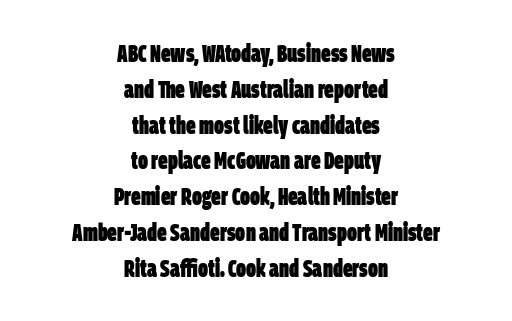
Q: Is the text bold? A: Yes.
Q: Is the text underlined? A: No.
Q: How is the paragraph aligned? A: Centered.
Q: Is the spacing between letters normal or unusually wide? A: Normal.
Q: Is the spacing between lines tight, normal or loose? A: Normal.
